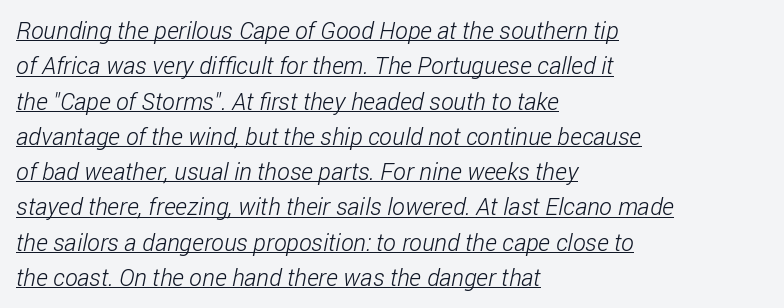
{"bold": "no", "underline": "yes", "align": "left", "line_spacing": "normal", "line_spacing_ratio": 1.47, "letter_spacing": "normal", "letter_spacing_em": 0.0, "glyph_px": 24}
